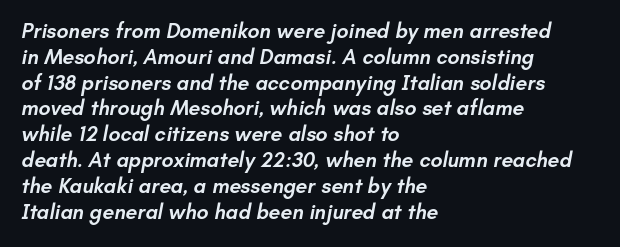
{"bold": "semi", "underline": "no", "align": "left", "line_spacing_ratio": 1.23, "letter_spacing": "normal", "letter_spacing_em": 0.0, "glyph_px": 21}
